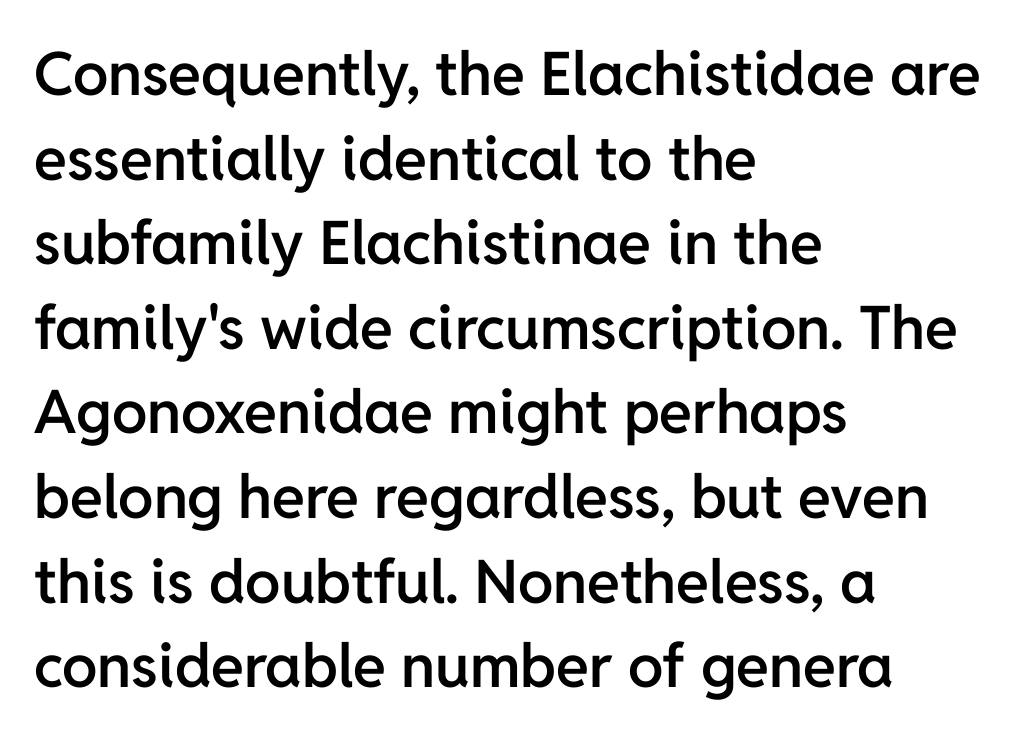
Horizontally, the lines are justified to the leading edge only. Horizontal bands of white between lines are of average thickness. Each word holds together tightly as a unit, with standard inter-letter gaps. Does the lettering tilt? It doesn't — this is upright.
